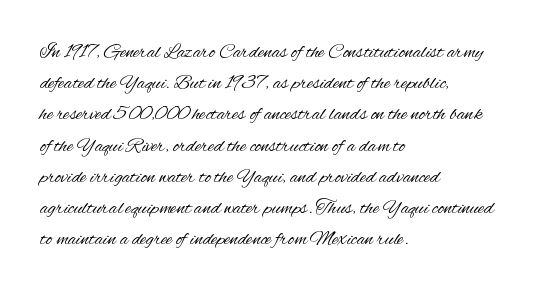
Between one letter and the next there's only the usual sliver of space. Letters rest on an invisible, unmarked baseline. Does the copy run flush right? No — it runs flush left. Nothing heavy about these letters — not bold at all.
